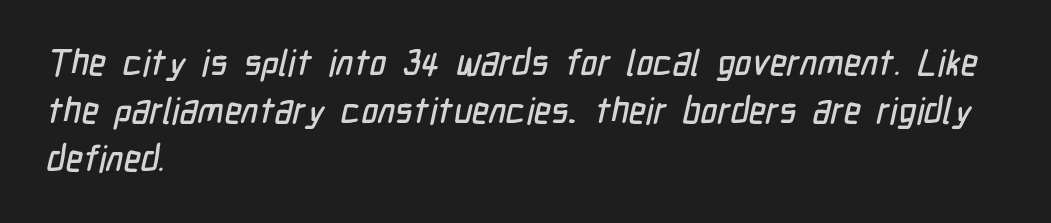
The image shows 36 px condensed sans-serif type; set left-aligned, normal line spacing (1.33x), normal letter spacing, not underlined; low stroke contrast and a medium x-height.
